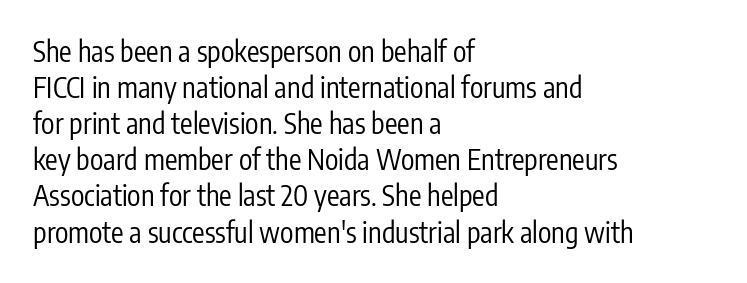
{"serif": "no", "italic": "no", "bold": "no", "weight": "regular", "width": "condensed", "stroke_contrast": "low", "x_height": "medium", "monospaced": "no", "underline": "no", "align": "left", "line_spacing": "normal", "line_spacing_ratio": 1.29, "letter_spacing": "normal", "letter_spacing_em": 0.0, "glyph_px": 28}
